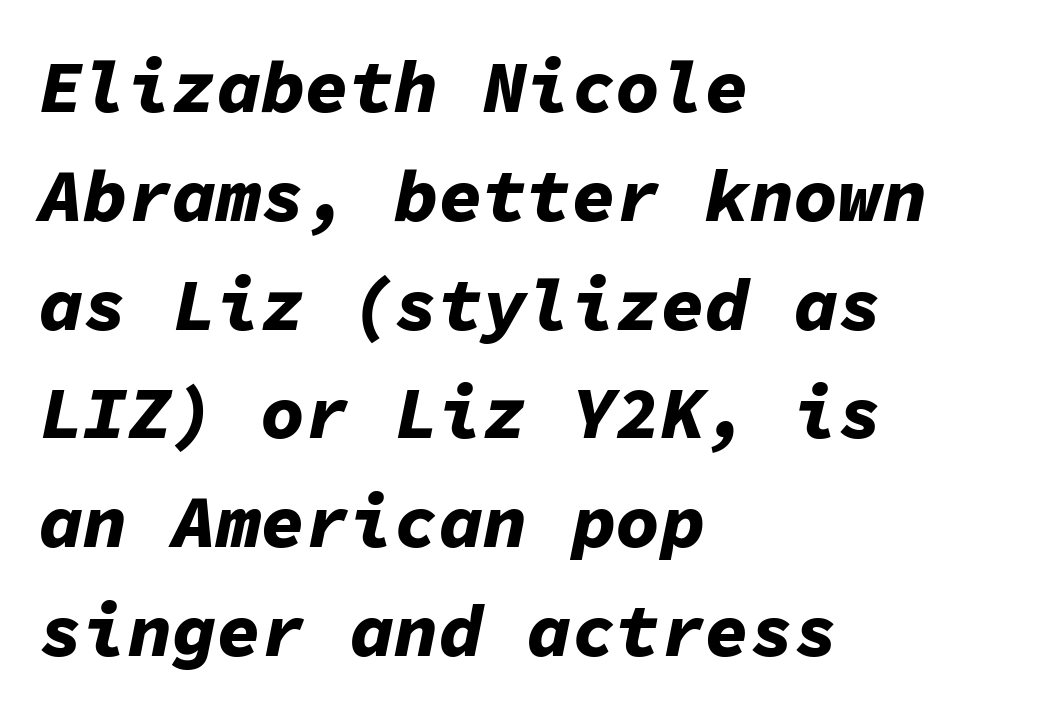
The image shows 74 px bold type, italic (leaning right), monospaced; set left-aligned, normal line spacing (1.47x), normal letter spacing, not underlined; low stroke contrast and a medium x-height.
